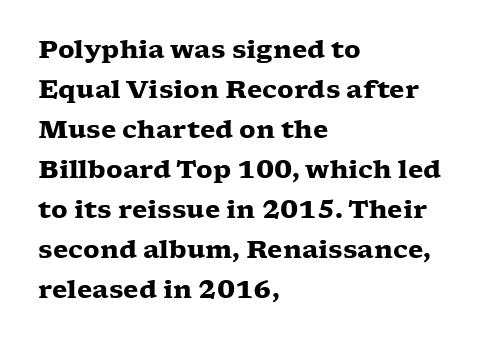
The image shows 25 px bold type, upright; set left-aligned, normal line spacing (1.6x), normal letter spacing, not underlined.
